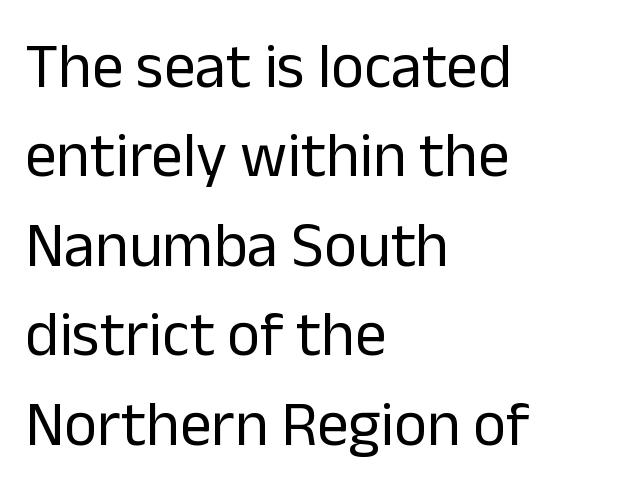
{"serif": "no", "italic": "no", "bold": "no", "weight": "regular", "width": "normal", "stroke_contrast": "low", "x_height": "medium", "monospaced": "no", "underline": "no", "align": "left", "line_spacing": "normal", "line_spacing_ratio": 1.42, "letter_spacing": "normal", "letter_spacing_em": 0.0, "glyph_px": 63}
